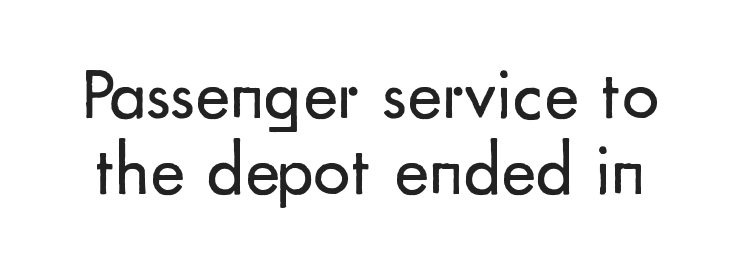
Q: Is the text bold? A: No.
Q: Is the text italic (slanted)? A: No, it is upright.
Q: Is the typeface a serif or a sans-serif typeface? A: Sans-serif.
Q: Is the text underlined? A: No.
Q: Is the spacing between letters normal or unusually wide? A: Normal.
Q: Is the spacing between lines tight, normal or loose? A: Tight.
Q: Width (condensed, normal, or wide)? A: Normal.
Q: Stroke contrast? A: Low.
Q: x-height? A: Small.
Q: Monospaced? A: No.
